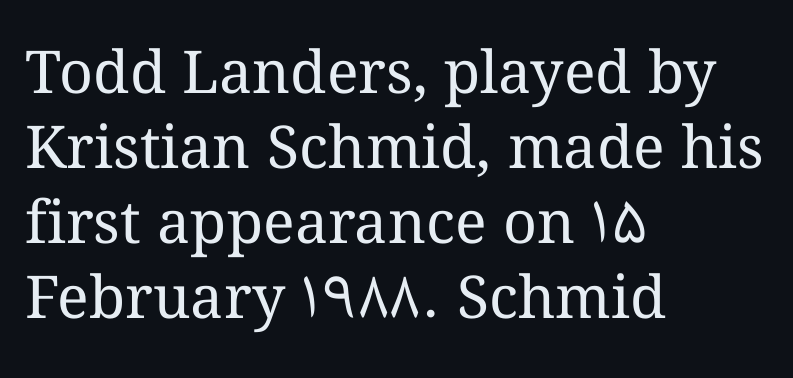
The typeface has the unassuming heft of standard copy or less. The letters stand upright; this is a roman face. Tracking here is standard; glyphs follow each other at the usual distance. Leading matches the norm, producing a regular column. Note the varied advance widths — an 'i' is clearly narrower than an 'm'. Any mark beneath the type? The region is blank.
